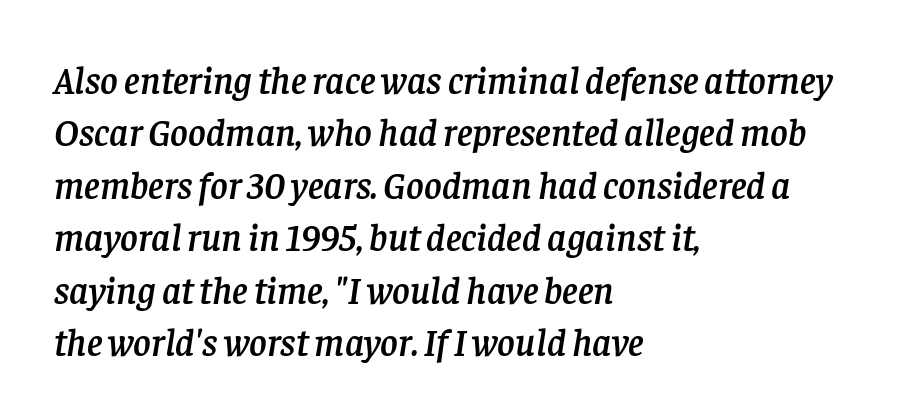
{"serif": "yes", "italic": "yes", "lean": "right", "slant_degrees": 8, "width": "normal", "stroke_contrast": "low", "x_height": "large", "monospaced": "no", "underline": "no", "align": "left", "line_spacing": "normal", "line_spacing_ratio": 1.38, "letter_spacing": "normal", "letter_spacing_em": 0.0, "glyph_px": 38}
